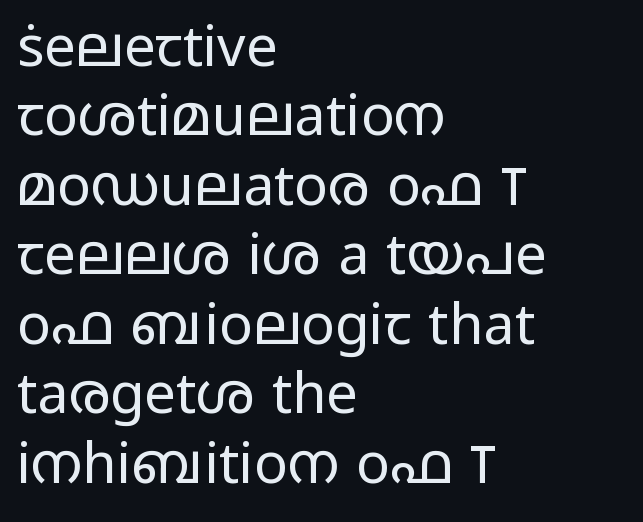
The image shows 56 px regular-weight, wide sans-serif type, upright; set left-aligned, line spacing 1.24x, normal letter spacing, not underlined; low stroke contrast and a medium x-height.
